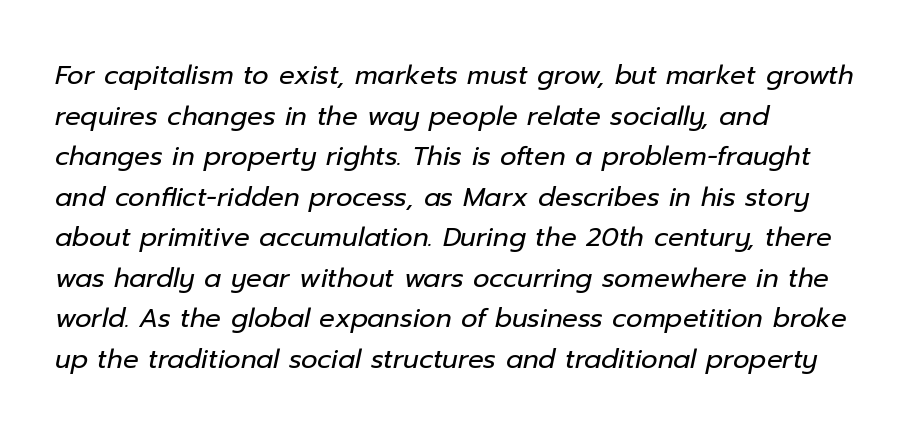
Q: Is the text bold? A: No.
Q: Is the text italic (slanted)? A: Yes, it leans right by about 12 degrees.
Q: Is the text underlined? A: No.
Q: How is the paragraph aligned? A: Left-aligned.
Q: Is the spacing between letters normal or unusually wide? A: Normal.
Q: Is the spacing between lines tight, normal or loose? A: Normal.
